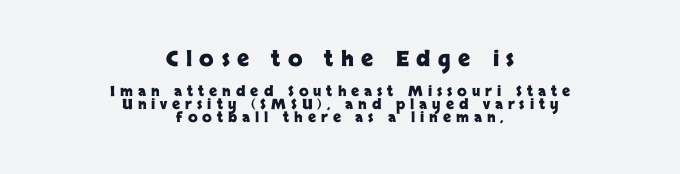
{"italic": "no", "bold": "yes", "underline": "no", "align": "center", "line_spacing": "tight", "line_spacing_ratio": 0.95, "letter_spacing": "wide", "letter_spacing_em": 0.36, "larger_block": "first", "size_ratio": 1.5, "glyph_px": 21}
